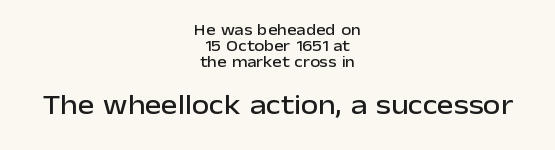
{"serif": "no", "italic": "no", "width": "normal", "stroke_contrast": "low", "x_height": "medium", "monospaced": "no", "underline": "no", "align": "center", "line_spacing": "tight", "line_spacing_ratio": 0.99, "letter_spacing": "normal", "letter_spacing_em": 0.0, "larger_block": "second", "size_ratio": 1.75, "glyph_px": 28}
